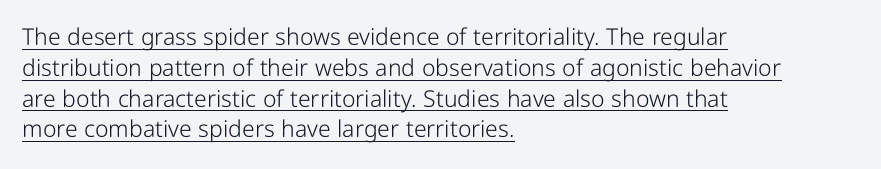
The specimen reads as upright at a glance. Each word holds together tightly as a unit, with standard inter-letter gaps. Heaviness? Minimal to ordinary, like unemphasized prose. Beneath each row of characters lies a ruled line. Quick note: interline space is typical. In CSS terms this would be text-align: left.
